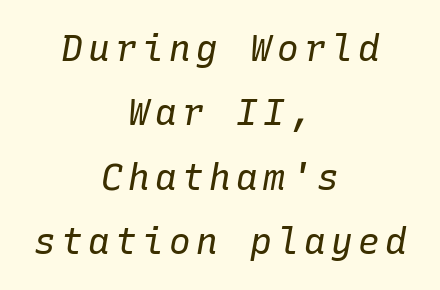
The image shows 36 px regular-weight type, italic (leaning right), monospaced; set centered, line spacing 1.79x, not underlined; low stroke contrast and a medium x-height.
